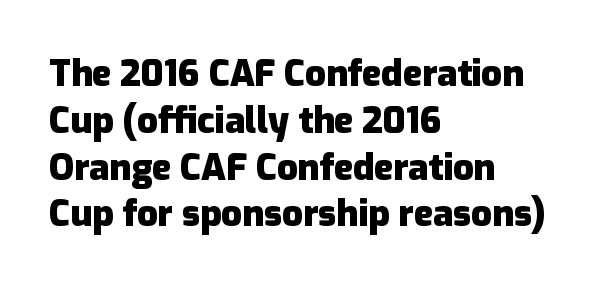
Q: Is the text bold? A: Yes.
Q: Is the text italic (slanted)? A: No, it is upright.
Q: Is the typeface a serif or a sans-serif typeface? A: Sans-serif.
Q: Is the text underlined? A: No.
Q: How is the paragraph aligned? A: Left-aligned.
Q: Is the spacing between letters normal or unusually wide? A: Normal.
Q: Is the spacing between lines tight, normal or loose? A: Normal.
Q: Width (condensed, normal, or wide)? A: Normal.
Q: Stroke contrast? A: Low.
Q: x-height? A: Medium.
Q: Monospaced? A: No.
